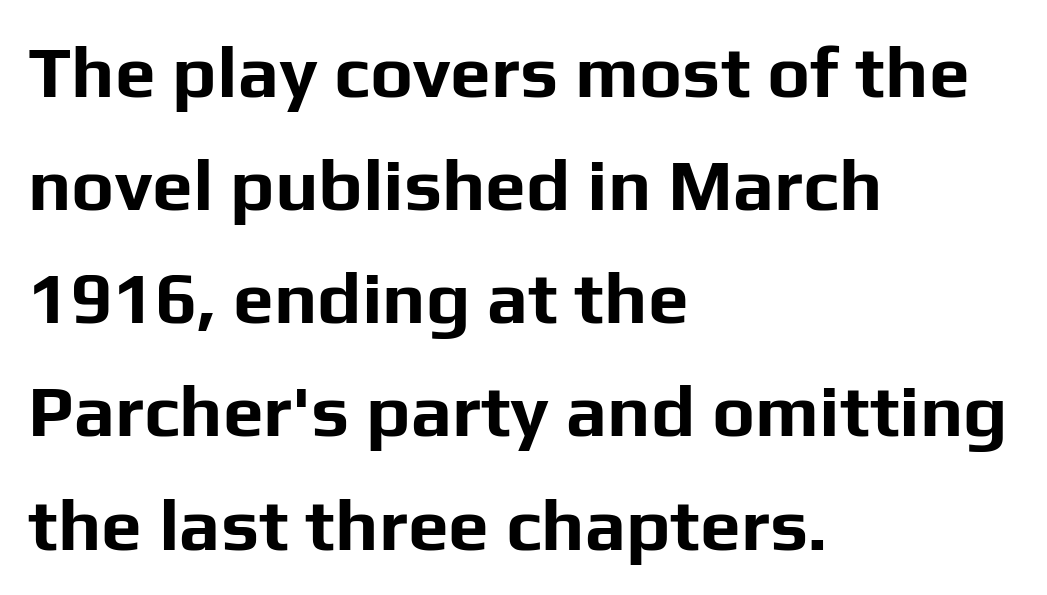
Q: Is the text bold? A: Yes.
Q: Is the text italic (slanted)? A: No, it is upright.
Q: Is the typeface a serif or a sans-serif typeface? A: Sans-serif.
Q: Is the text underlined? A: No.
Q: How is the paragraph aligned? A: Left-aligned.
Q: Is the spacing between letters normal or unusually wide? A: Normal.
Q: Is the spacing between lines tight, normal or loose? A: Normal.
Q: Width (condensed, normal, or wide)? A: Normal.
Q: Stroke contrast? A: Low.
Q: x-height? A: Medium.
Q: Monospaced? A: No.
